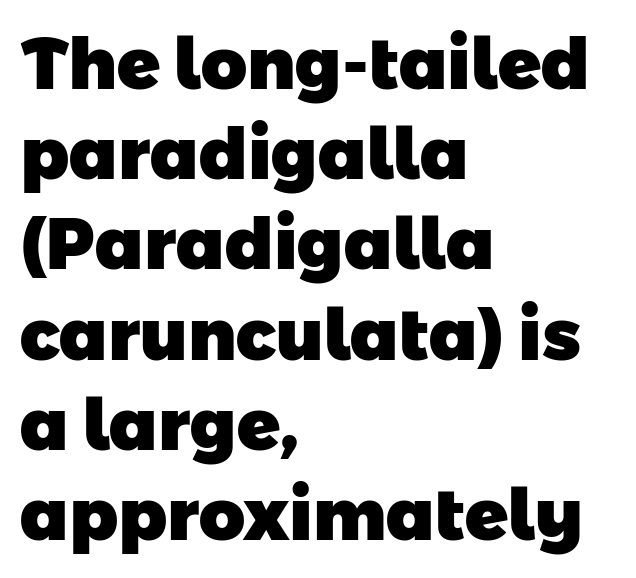
The image shows 71 px heavy sans-serif type; set left-aligned, normal line spacing (1.27x), normal letter spacing, not underlined; low stroke contrast and a medium x-height.
